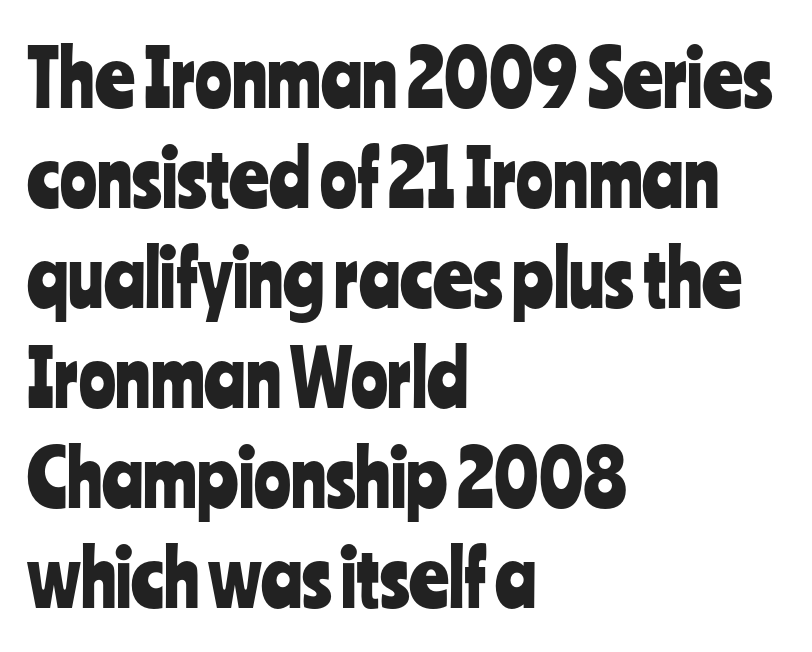
Q: Is the text italic (slanted)? A: No, it is upright.
Q: Is the typeface a serif or a sans-serif typeface? A: Sans-serif.
Q: Is the text underlined? A: No.
Q: How is the paragraph aligned? A: Left-aligned.
Q: Is the spacing between letters normal or unusually wide? A: Normal.
Q: Is the spacing between lines tight, normal or loose? A: Normal.
Q: Width (condensed, normal, or wide)? A: Condensed.
Q: Stroke contrast? A: Low.
Q: x-height? A: Medium.
Q: Monospaced? A: No.
